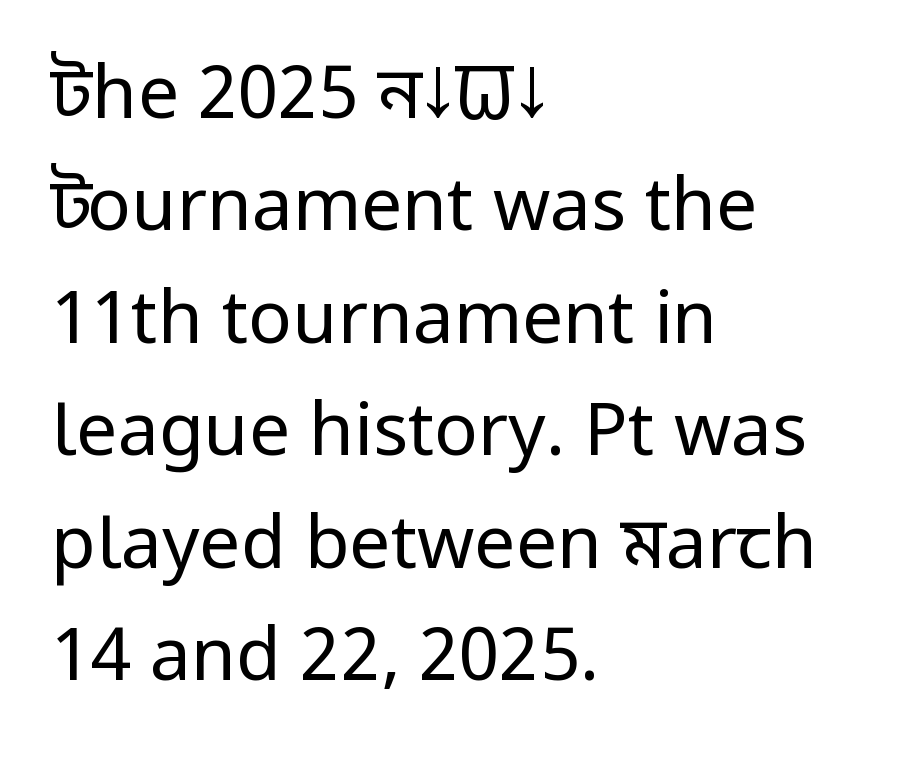
{"serif": "no", "italic": "no", "bold": "no", "weight": "regular", "width": "condensed", "stroke_contrast": "low", "x_height": "large", "monospaced": "no", "underline": "no", "align": "left", "line_spacing": "normal", "line_spacing_ratio": 1.54, "letter_spacing": "normal", "letter_spacing_em": 0.0, "glyph_px": 73}
